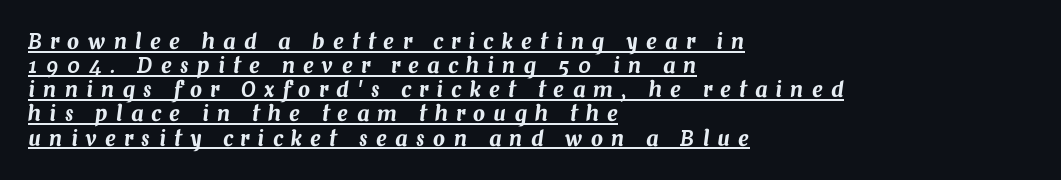
Q: Is the text italic (slanted)? A: Yes, it leans right by about 7 degrees.
Q: Is the text underlined? A: Yes.
Q: How is the paragraph aligned? A: Left-aligned.
Q: Is the spacing between letters normal or unusually wide? A: Unusually wide.
Q: Is the spacing between lines tight, normal or loose? A: Tight.
